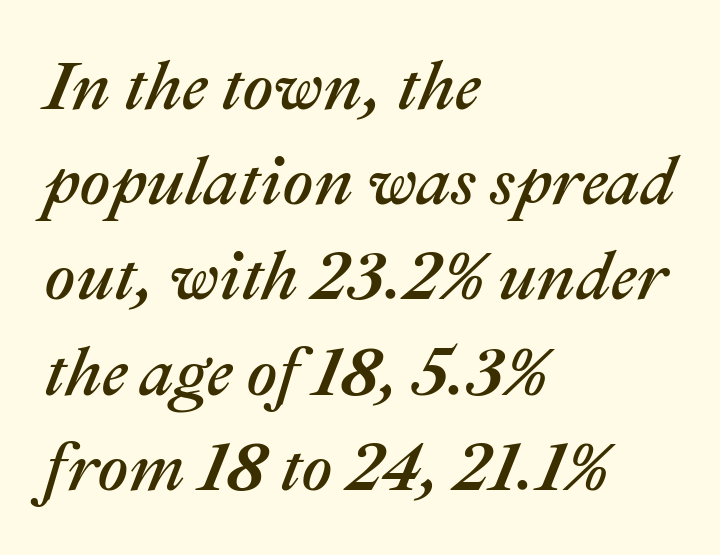
{"italic": "yes", "lean": "right", "slant_degrees": 22, "width": "normal", "stroke_contrast": "medium", "x_height": "medium", "monospaced": "no", "underline": "no", "align": "left", "line_spacing": "normal", "line_spacing_ratio": 1.4, "letter_spacing": "normal", "letter_spacing_em": 0.0, "glyph_px": 68}
